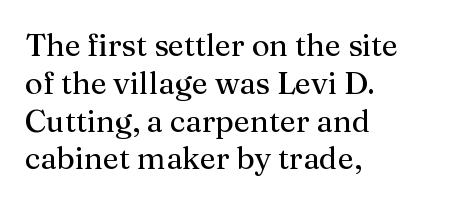
The image shows 31 px regular-weight serif type, upright; set left-aligned, line spacing 1.22x, normal letter spacing, not underlined; medium stroke contrast and a medium x-height.
